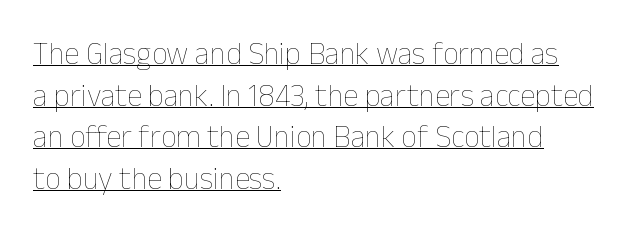
The image shows 31 px thin type, upright; set left-aligned, normal line spacing (1.34x), normal letter spacing, underlined; low stroke contrast and a medium x-height.
